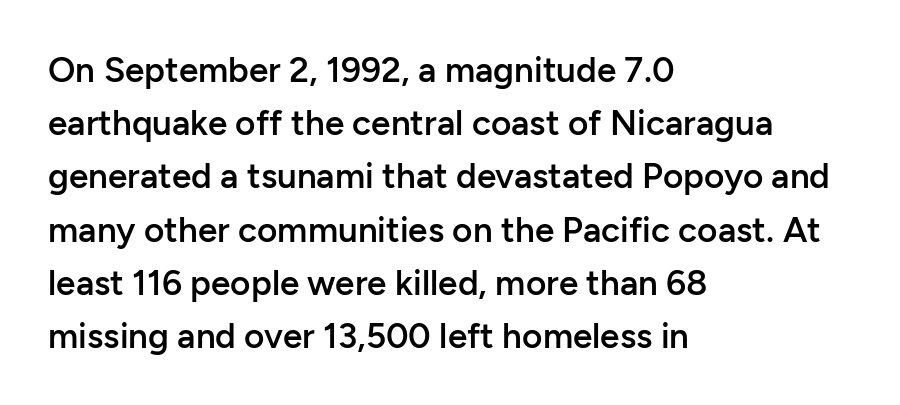
Q: Is the text bold? A: Semi-bold.
Q: Is the text italic (slanted)? A: No, it is upright.
Q: Is the typeface a serif or a sans-serif typeface? A: Sans-serif.
Q: Is the text underlined? A: No.
Q: How is the paragraph aligned? A: Left-aligned.
Q: Is the spacing between letters normal or unusually wide? A: Normal.
Q: Is the spacing between lines tight, normal or loose? A: Normal.
Q: Width (condensed, normal, or wide)? A: Normal.
Q: Stroke contrast? A: Low.
Q: x-height? A: Medium.
Q: Monospaced? A: No.
